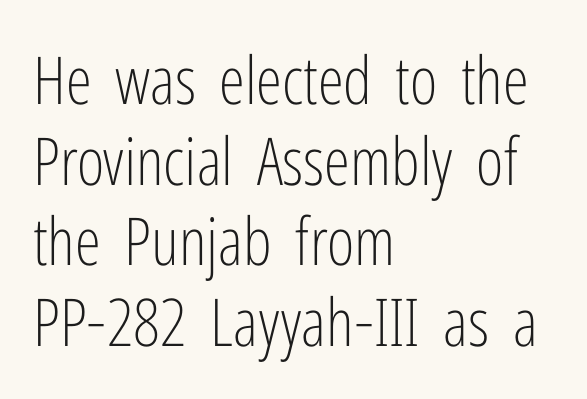
Q: Is the text bold? A: No.
Q: Is the text italic (slanted)? A: No, it is upright.
Q: Is the typeface a serif or a sans-serif typeface? A: Sans-serif.
Q: Is the text underlined? A: No.
Q: How is the paragraph aligned? A: Left-aligned.
Q: Is the spacing between letters normal or unusually wide? A: Normal.
Q: Width (condensed, normal, or wide)? A: Condensed.
Q: Stroke contrast? A: Low.
Q: x-height? A: Medium.
Q: Monospaced? A: No.
